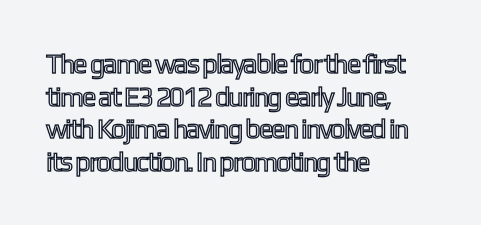
Words float on clear page, feet unadorned. Words appear dense and cohesive because spacing is normal. The lettering holds an erect, upright posture throughout. If you drew a ruler down the left edge, every line would touch it.
